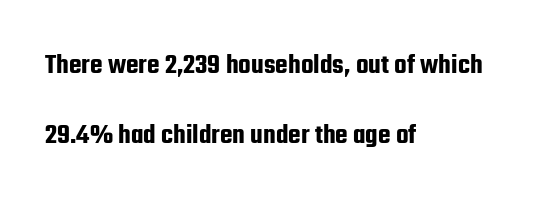
The image shows 29 px condensed sans-serif type, upright; set left-aligned, loose line spacing (2.4x), normal letter spacing, not underlined; low stroke contrast and a medium x-height.
